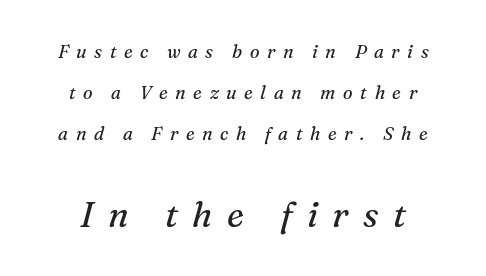
{"serif": "yes", "italic": "yes", "lean": "right", "slant_degrees": 16, "bold": "no", "weight": "regular", "width": "normal", "stroke_contrast": "medium", "x_height": "medium", "monospaced": "no", "underline": "no", "line_spacing": "loose", "line_spacing_ratio": 2.29, "letter_spacing": "wide", "letter_spacing_em": 0.42, "larger_block": "second", "size_ratio": 1.94, "glyph_px": 35}
